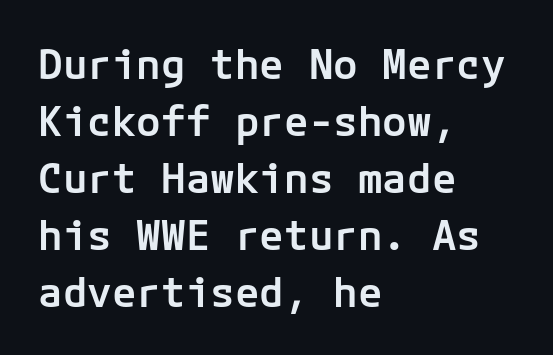
{"serif": "no", "italic": "no", "bold": "semi", "weight": "semibold", "width": "normal", "stroke_contrast": "low", "x_height": "medium", "underline": "no", "align": "left", "line_spacing": "normal", "line_spacing_ratio": 1.39, "letter_spacing": "normal", "letter_spacing_em": 0.0, "glyph_px": 41}
